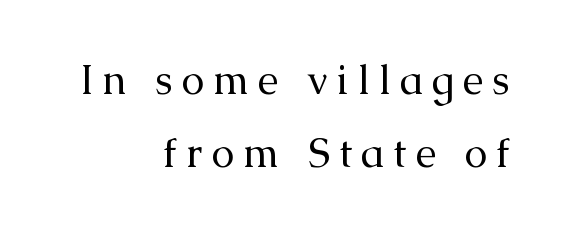
{"serif": "yes", "italic": "no", "bold": "no", "weight": "regular", "width": "normal", "stroke_contrast": "medium", "x_height": "medium", "monospaced": "no", "underline": "no", "align": "right", "line_spacing_ratio": 1.78, "letter_spacing": "wide", "letter_spacing_em": 0.22, "glyph_px": 41}
